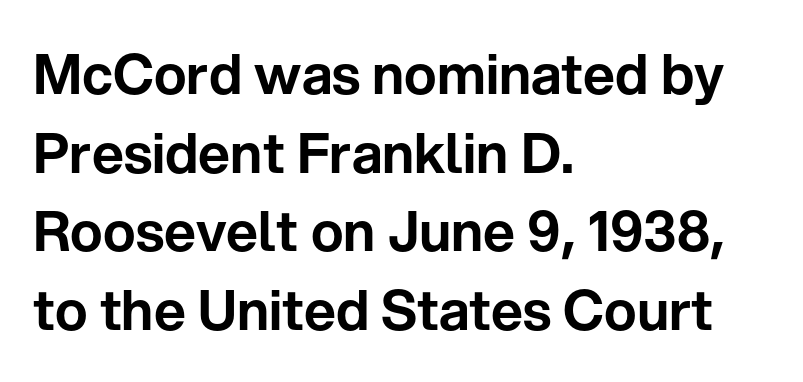
Q: Is the text italic (slanted)? A: No, it is upright.
Q: Is the typeface a serif or a sans-serif typeface? A: Sans-serif.
Q: Is the text underlined? A: No.
Q: How is the paragraph aligned? A: Left-aligned.
Q: Is the spacing between letters normal or unusually wide? A: Normal.
Q: Is the spacing between lines tight, normal or loose? A: Normal.
Q: Width (condensed, normal, or wide)? A: Normal.
Q: Stroke contrast? A: Low.
Q: x-height? A: Medium.
Q: Monospaced? A: No.
